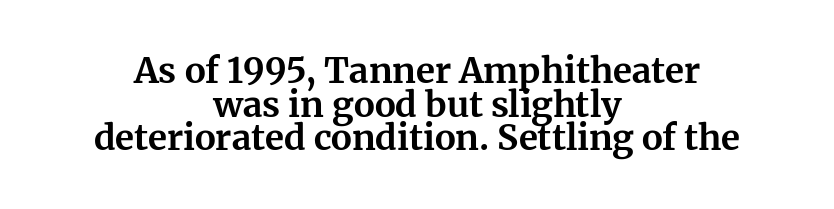
Here the designer chose a conventional face with non-uniform glyph widths. Notice how descenders almost collide with the ascenders below — that's tight leading. As a designer I'd log this as weight 700, bold. In terms of letterspacing, this is plain default setting. Yep, those are serifs on the letters. The gap between lines stays unmarked.
